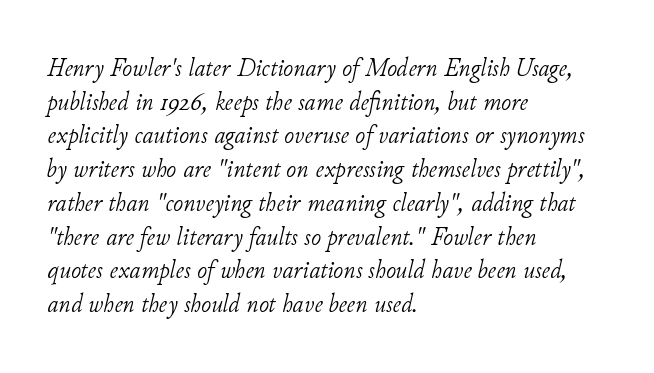
The image shows 27 px text type, italic (leaning right); set left-aligned, normal line spacing (1.25x), normal letter spacing, not underlined.
